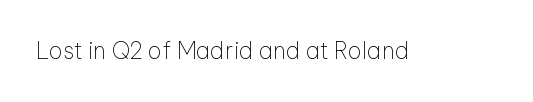
The image shows 23 px text type, upright; set normal letter spacing, not underlined.
